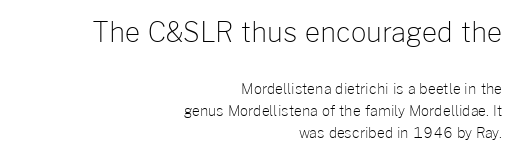
The image shows 27 px text type, upright; set right-aligned, normal line spacing (1.58x), normal letter spacing, not underlined; the first (top) block is 1.93x larger.
